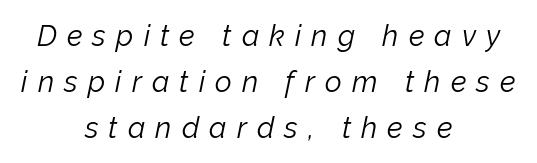
Quick note: interline space is typical. This sample is center-justified, so both line endings float freely. Italic? Definitely — the glyphs are oblique. No word sits above an underline. You could not count columns in this text — the font is proportionally spaced. Tracking value appears strongly positive — letters spread wide.
